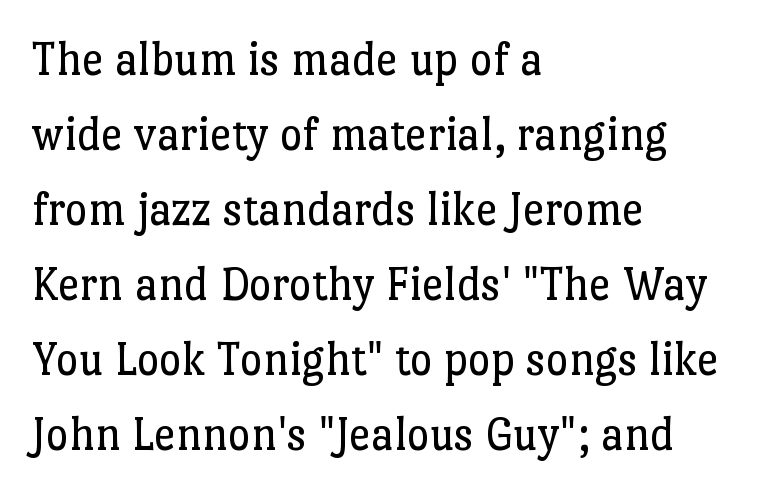
Q: Is the text bold? A: No.
Q: Is the text italic (slanted)? A: No, it is upright.
Q: Is the typeface a serif or a sans-serif typeface? A: Serif.
Q: Is the text underlined? A: No.
Q: How is the paragraph aligned? A: Left-aligned.
Q: Is the spacing between letters normal or unusually wide? A: Normal.
Q: Is the spacing between lines tight, normal or loose? A: Normal.
Q: Width (condensed, normal, or wide)? A: Normal.
Q: Stroke contrast? A: Low.
Q: x-height? A: Medium.
Q: Monospaced? A: No.
